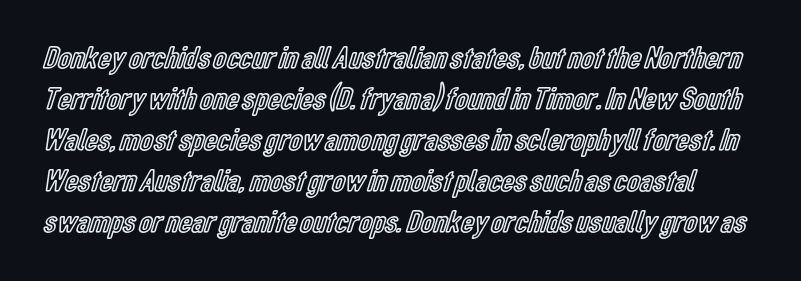
Q: Is the text italic (slanted)? A: Yes.
Q: Is the text underlined? A: No.
Q: Is the spacing between letters normal or unusually wide? A: Normal.
Q: Is the spacing between lines tight, normal or loose? A: Normal.
Q: Width (condensed, normal, or wide)? A: Condensed.
Q: x-height? A: Medium.
Q: Monospaced? A: No.
